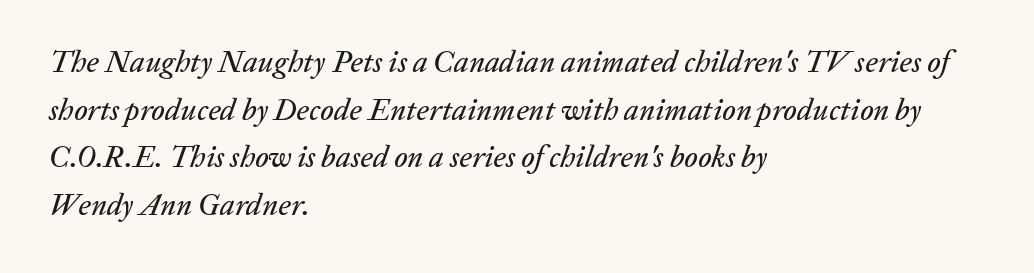
Q: Is the text italic (slanted)? A: Yes, it leans right by about 20 degrees.
Q: Is the text underlined? A: No.
Q: How is the paragraph aligned? A: Left-aligned.
Q: Is the spacing between letters normal or unusually wide? A: Normal.
Q: Is the spacing between lines tight, normal or loose? A: Normal.
Q: Width (condensed, normal, or wide)? A: Normal.
Q: Stroke contrast? A: Low.
Q: x-height? A: Medium.
Q: Monospaced? A: No.
